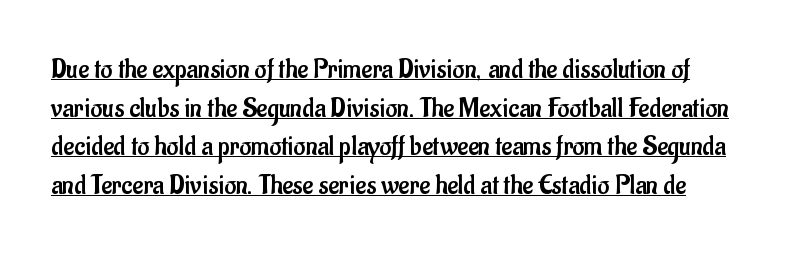
Q: Is the text bold? A: No.
Q: Is the text italic (slanted)? A: No, it is upright.
Q: Is the typeface a serif or a sans-serif typeface? A: Sans-serif.
Q: Is the text underlined? A: Yes.
Q: Is the spacing between letters normal or unusually wide? A: Normal.
Q: Is the spacing between lines tight, normal or loose? A: Normal.
Q: Width (condensed, normal, or wide)? A: Condensed.
Q: Stroke contrast? A: Low.
Q: x-height? A: Small.
Q: Monospaced? A: No.
